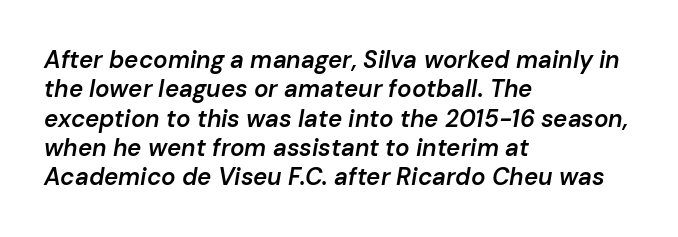
{"italic": "yes", "lean": "right", "slant_degrees": 10, "bold": "semi", "underline": "no", "align": "left", "line_spacing_ratio": 1.22, "letter_spacing": "normal", "letter_spacing_em": 0.0, "glyph_px": 24}
